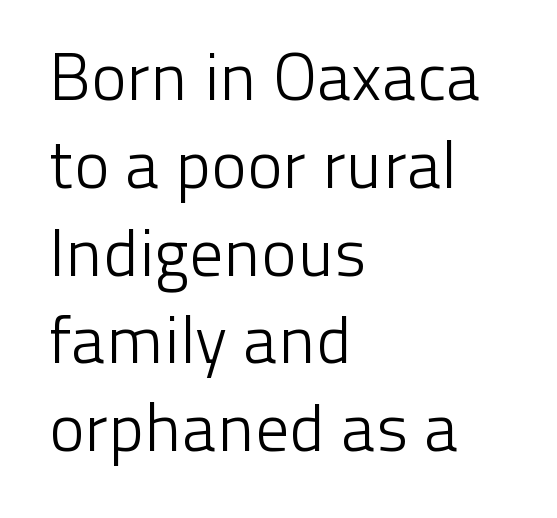
Plain, unruled lines of type. The rendering uses natural spacing where letterforms have individual widths. A typesetter would call this leading conventional body-copy spacing. One-word summary of the alignment: left. The cut favours lightness, reaching ordinary text weight at its darkest.
